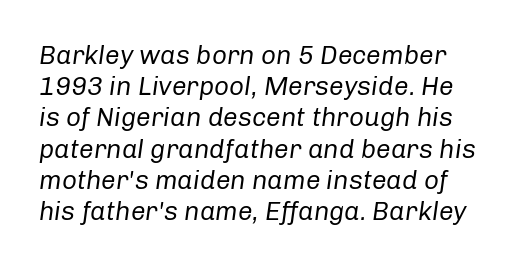
The image shows 26 px text type, italic (leaning right); set line spacing 1.2x, normal letter spacing, not underlined.
